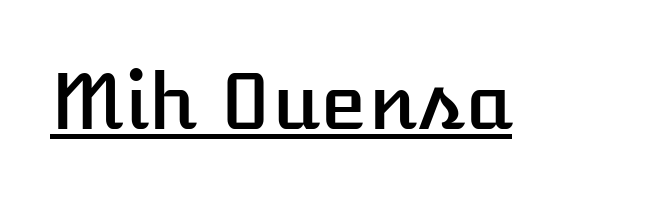
Q: Is the text italic (slanted)? A: No, it is upright.
Q: Is the text underlined? A: Yes.
Q: Is the spacing between letters normal or unusually wide? A: Normal.
Q: Width (condensed, normal, or wide)? A: Normal.
Q: Stroke contrast? A: Low.
Q: x-height? A: Medium.
Q: Monospaced? A: No.
